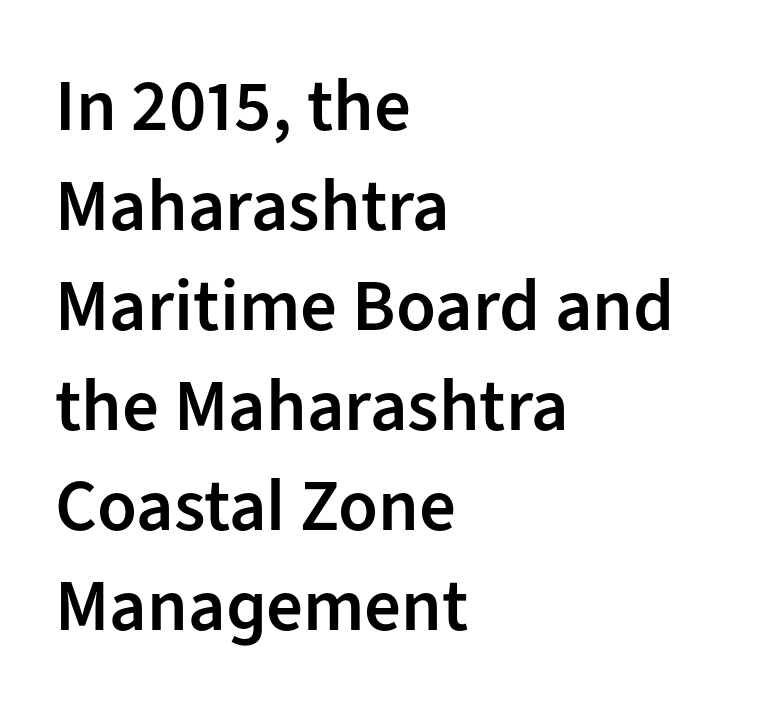
{"serif": "no", "italic": "no", "bold": "semi", "weight": "semibold", "width": "normal", "stroke_contrast": "low", "x_height": "medium", "monospaced": "no", "underline": "no", "align": "left", "line_spacing": "normal", "line_spacing_ratio": 1.37, "letter_spacing": "normal", "letter_spacing_em": 0.0, "glyph_px": 73}
